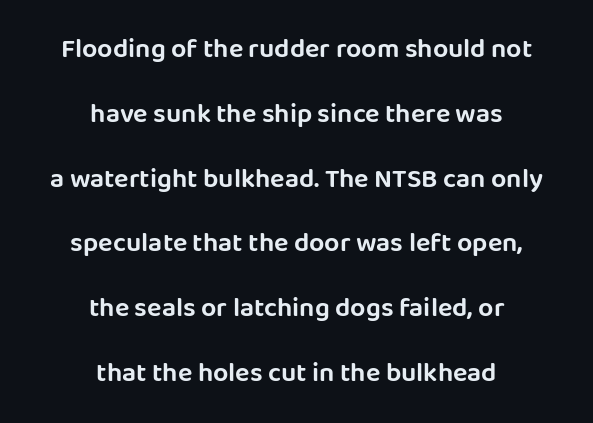
The image shows 27 px text type, upright; set centered, loose line spacing (2.4x), normal letter spacing, not underlined.
